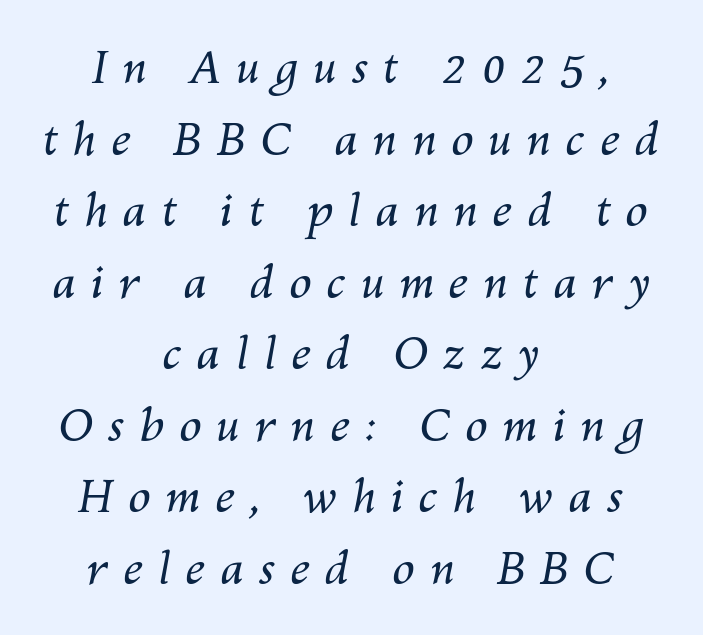
Q: Is the text bold? A: No.
Q: Is the text italic (slanted)? A: Yes, it leans right by about 10 degrees.
Q: Is the text underlined? A: No.
Q: How is the paragraph aligned? A: Centered.
Q: Is the spacing between letters normal or unusually wide? A: Unusually wide.
Q: Is the spacing between lines tight, normal or loose? A: Normal.
Q: Width (condensed, normal, or wide)? A: Normal.
Q: Stroke contrast? A: Medium.
Q: x-height? A: Medium.
Q: Monospaced? A: No.
